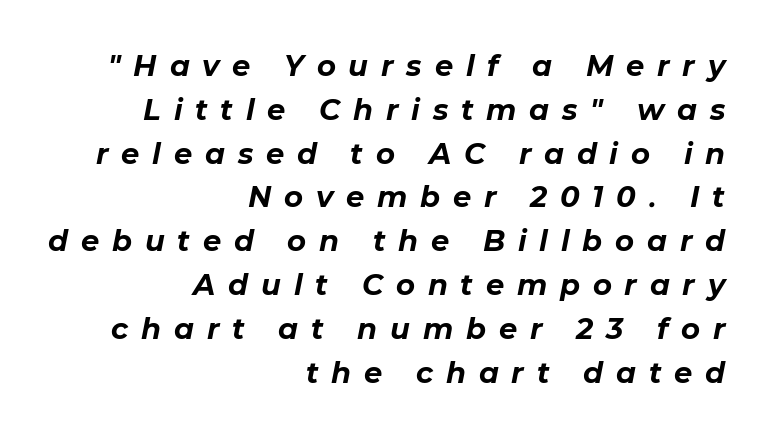
{"italic": "yes", "lean": "right", "slant_degrees": 11, "bold": "yes", "weight": "bold", "width": "normal", "stroke_contrast": "low", "x_height": "medium", "monospaced": "no", "underline": "no", "align": "right", "line_spacing": "normal", "line_spacing_ratio": 1.51, "letter_spacing": "wide", "letter_spacing_em": 0.44, "glyph_px": 29}
